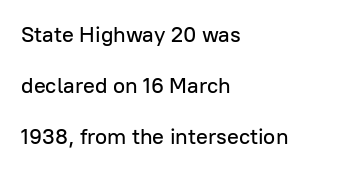
The image shows 22 px text type, upright; set left-aligned, loose line spacing (2.32x), normal letter spacing, not underlined.
